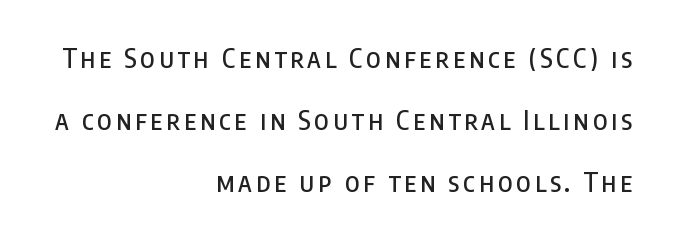
{"italic": "no", "underline": "no", "align": "right", "line_spacing": "loose", "line_spacing_ratio": 2.38, "glyph_px": 26}
